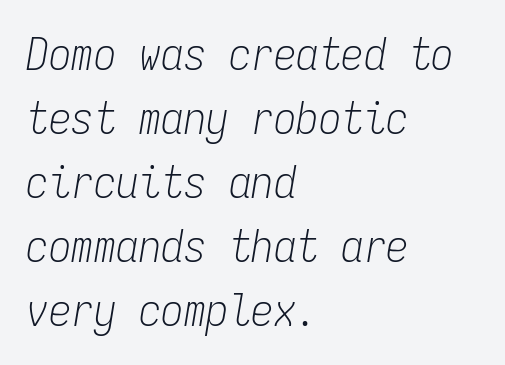
The image shows 45 px light, condensed type, italic (leaning right), monospaced; set left-aligned, normal line spacing (1.42x), normal letter spacing, not underlined; low stroke contrast and a medium x-height.
